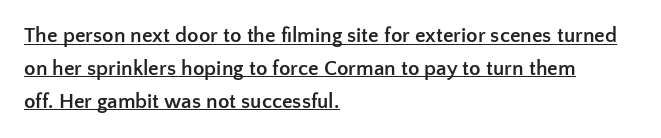
A full-strength bold gives these letters their thick strokes. Students, observe: this is what conventionally led text looks like. Beneath each row of characters lies a ruled line. Does the lettering tilt? It doesn't — this is upright. The type is set solid horizontally, with unmodified tracking.
